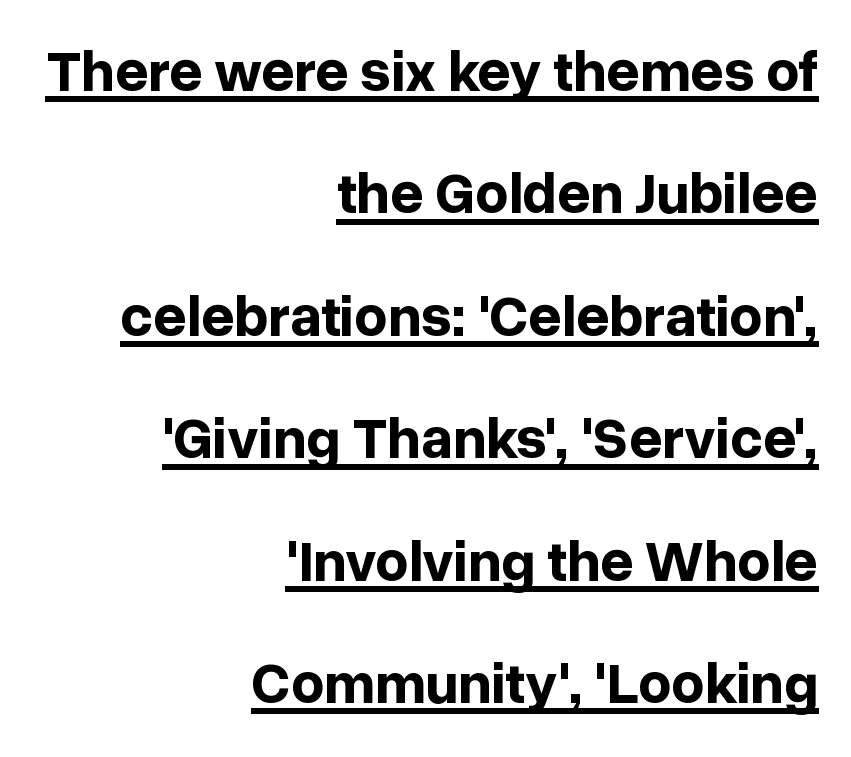
Q: Is the text bold? A: Yes.
Q: Is the text italic (slanted)? A: No, it is upright.
Q: Is the typeface a serif or a sans-serif typeface? A: Sans-serif.
Q: Is the text underlined? A: Yes.
Q: How is the paragraph aligned? A: Right-aligned.
Q: Is the spacing between letters normal or unusually wide? A: Normal.
Q: Is the spacing between lines tight, normal or loose? A: Loose.
Q: Width (condensed, normal, or wide)? A: Normal.
Q: Stroke contrast? A: Low.
Q: x-height? A: Medium.
Q: Monospaced? A: No.
